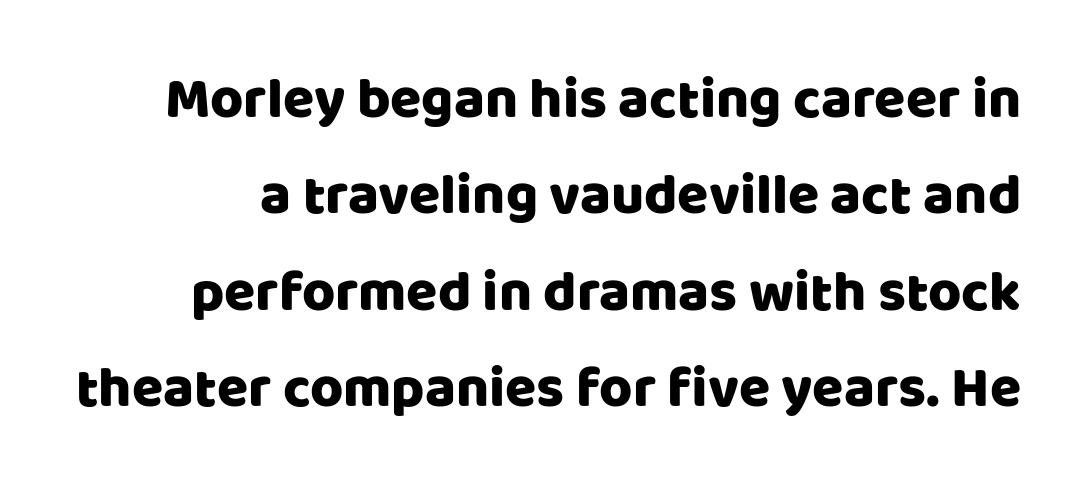
Q: Is the text italic (slanted)? A: No, it is upright.
Q: Is the typeface a serif or a sans-serif typeface? A: Sans-serif.
Q: Is the text underlined? A: No.
Q: Is the spacing between letters normal or unusually wide? A: Normal.
Q: Is the spacing between lines tight, normal or loose? A: Normal.
Q: Width (condensed, normal, or wide)? A: Normal.
Q: Stroke contrast? A: Low.
Q: x-height? A: Large.
Q: Monospaced? A: No.
